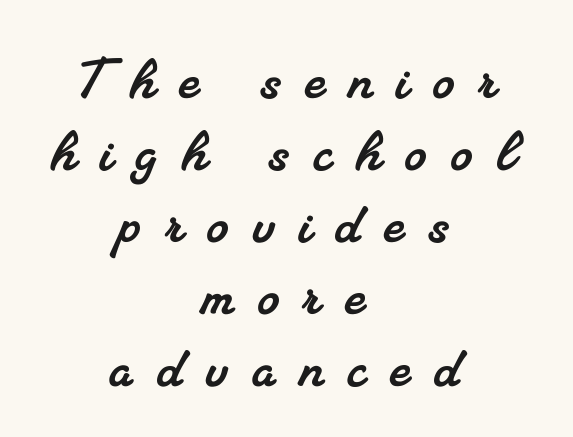
The image shows 68 px serif type; set centered, tight line spacing (1.06x), unusually wide letter spacing (+0.36 em), not underlined; medium stroke contrast and a small x-height.
